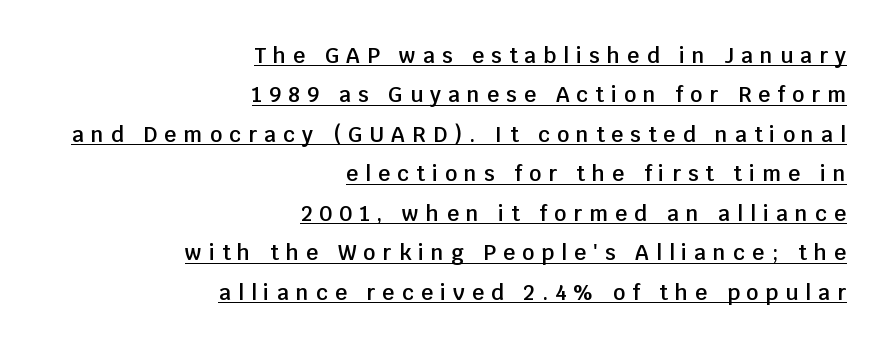
Q: Is the text bold? A: Semi-bold.
Q: Is the text italic (slanted)? A: No, it is upright.
Q: Is the text underlined? A: Yes.
Q: How is the paragraph aligned? A: Right-aligned.
Q: Is the spacing between letters normal or unusually wide? A: Unusually wide.
